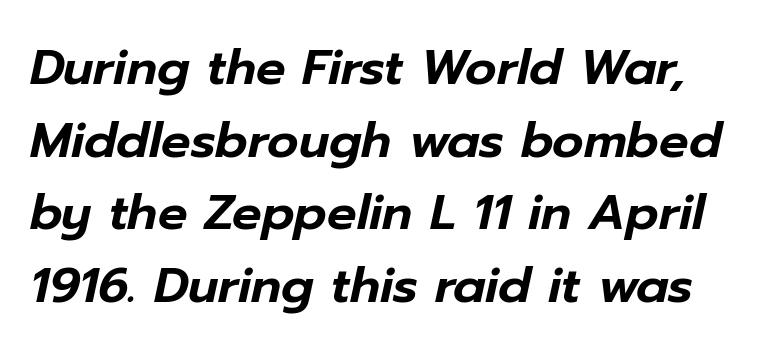
The line texture is even and compact thanks to regular tracking. The face used here is proportionally spaced, like ordinary book or web type. The passage shown is not underscored anywhere. A typesetter would call this leading conventional body-copy spacing. A typesetter would mark this as italic.
